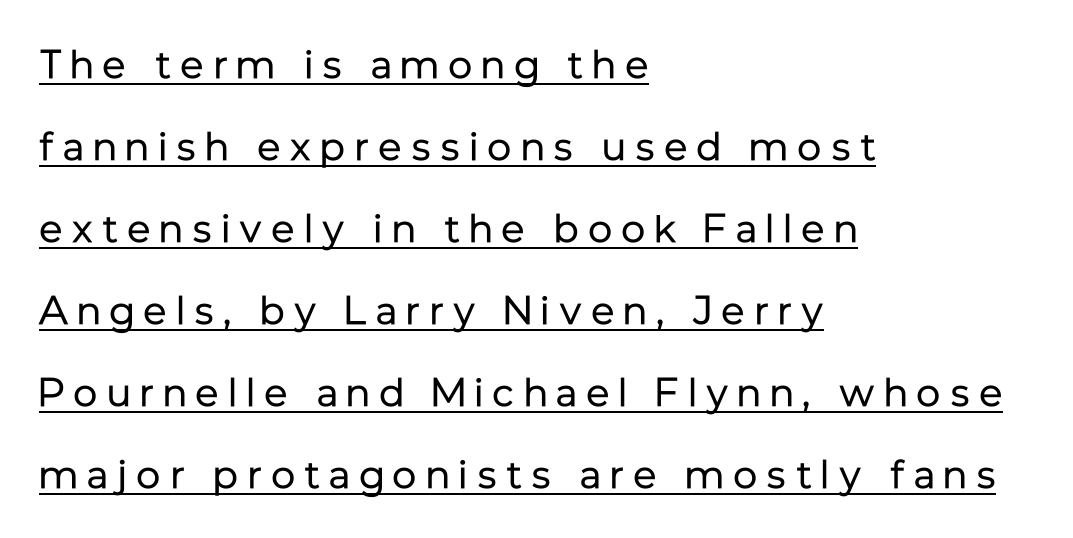
The image shows 40 px regular-weight sans-serif type, upright; set left-aligned, loose line spacing (2.05x), unusually wide letter spacing (+0.23 em), underlined; low stroke contrast and a medium x-height.
